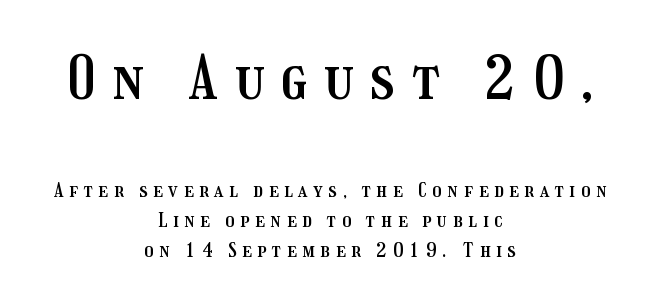
The image shows 59 px condensed type, upright; set centered, normal line spacing (1.49x), unusually wide letter spacing (+0.29 em), not underlined; the first (top) block is 2.95x larger; medium stroke contrast and a medium x-height.
